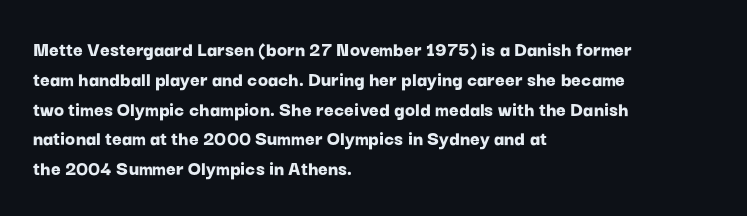
Q: Is the text bold? A: Yes.
Q: Is the text italic (slanted)? A: No, it is upright.
Q: Is the text underlined? A: No.
Q: How is the paragraph aligned? A: Left-aligned.
Q: Is the spacing between letters normal or unusually wide? A: Normal.
Q: Is the spacing between lines tight, normal or loose? A: Normal.
